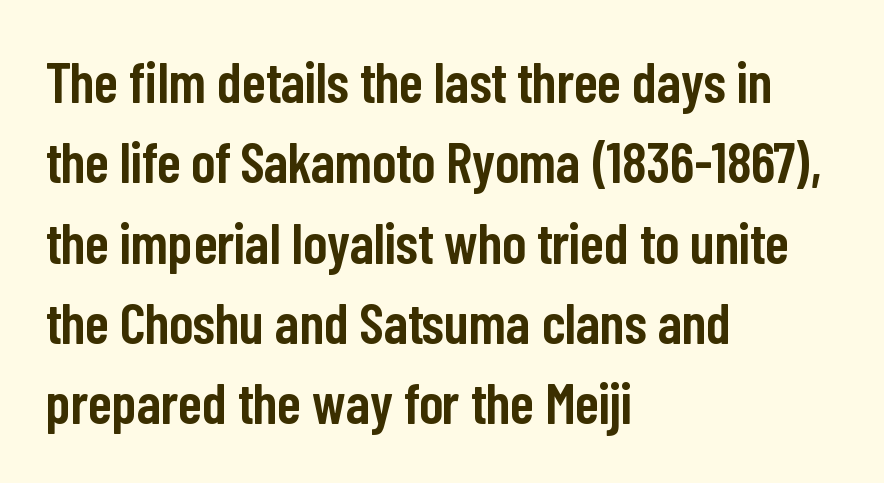
{"serif": "no", "italic": "no", "bold": "semi", "weight": "semibold", "width": "condensed", "stroke_contrast": "low", "x_height": "medium", "monospaced": "no", "underline": "no", "align": "left", "line_spacing": "normal", "line_spacing_ratio": 1.41, "letter_spacing": "normal", "letter_spacing_em": 0.0, "glyph_px": 57}
